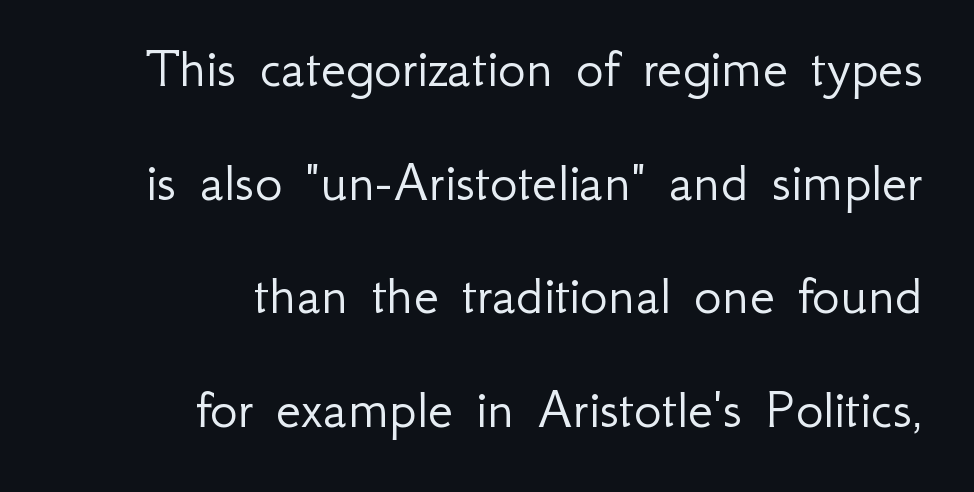
{"serif": "no", "italic": "no", "bold": "no", "weight": "light", "width": "normal", "stroke_contrast": "low", "x_height": "small", "monospaced": "no", "underline": "no", "align": "right", "line_spacing": "loose", "line_spacing_ratio": 1.96, "letter_spacing": "normal", "letter_spacing_em": 0.0, "glyph_px": 58}
